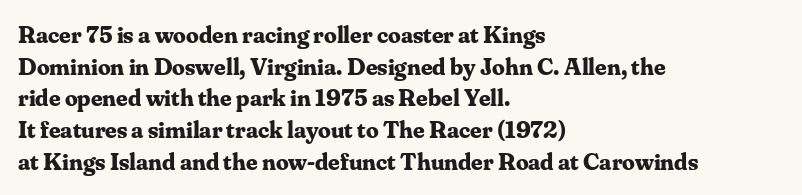
The image shows 25 px bold type, upright; set left-aligned, normal line spacing (1.27x), normal letter spacing, not underlined.
